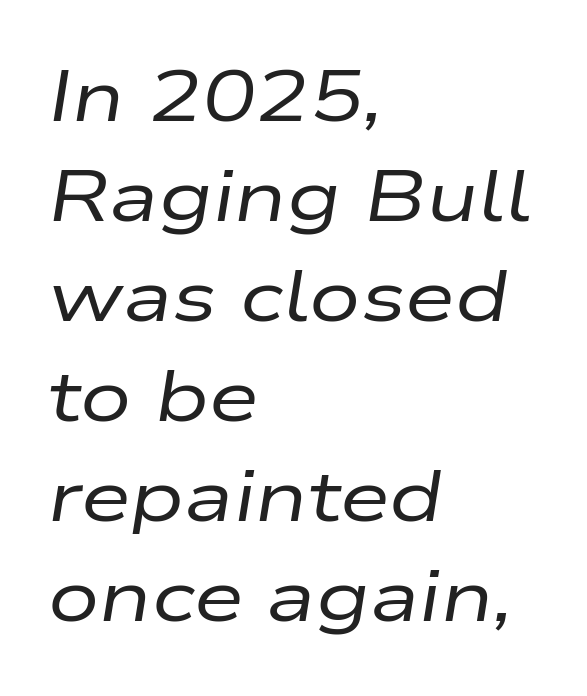
The image shows 72 px regular-weight, wide type, italic (leaning right); set left-aligned, normal line spacing (1.39x), normal letter spacing, not underlined; low stroke contrast and a medium x-height.
